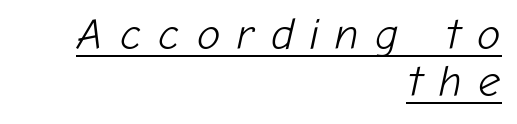
Q: Is the text bold? A: No.
Q: Is the text italic (slanted)? A: Yes, it leans right by about 12 degrees.
Q: Is the text underlined? A: Yes.
Q: How is the paragraph aligned? A: Right-aligned.
Q: Is the spacing between letters normal or unusually wide? A: Unusually wide.
Q: Is the spacing between lines tight, normal or loose? A: Tight.
Q: Width (condensed, normal, or wide)? A: Normal.
Q: Stroke contrast? A: Low.
Q: x-height? A: Medium.
Q: Monospaced? A: No.
